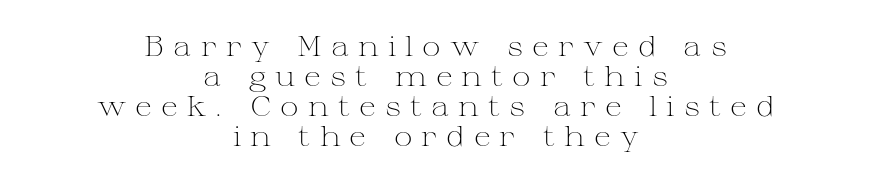
The lettering stays uniformly vertical, giving the passage a roman look. These glyphs show unthickened strokes, regular width or finer. Does the type have serifs? Yes, each stem ends in a small foot. This rendering uses center alignment, leaving both contours irregular but symmetric. The designer dialed line spacing down below the default.
